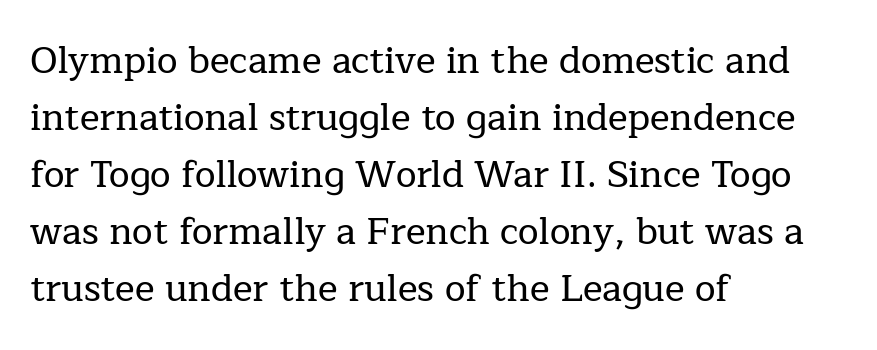
Q: Is the text italic (slanted)? A: No, it is upright.
Q: Is the typeface a serif or a sans-serif typeface? A: Serif.
Q: Is the text underlined? A: No.
Q: How is the paragraph aligned? A: Left-aligned.
Q: Is the spacing between letters normal or unusually wide? A: Normal.
Q: Is the spacing between lines tight, normal or loose? A: Normal.
Q: Width (condensed, normal, or wide)? A: Normal.
Q: Stroke contrast? A: Low.
Q: x-height? A: Medium.
Q: Monospaced? A: No.
